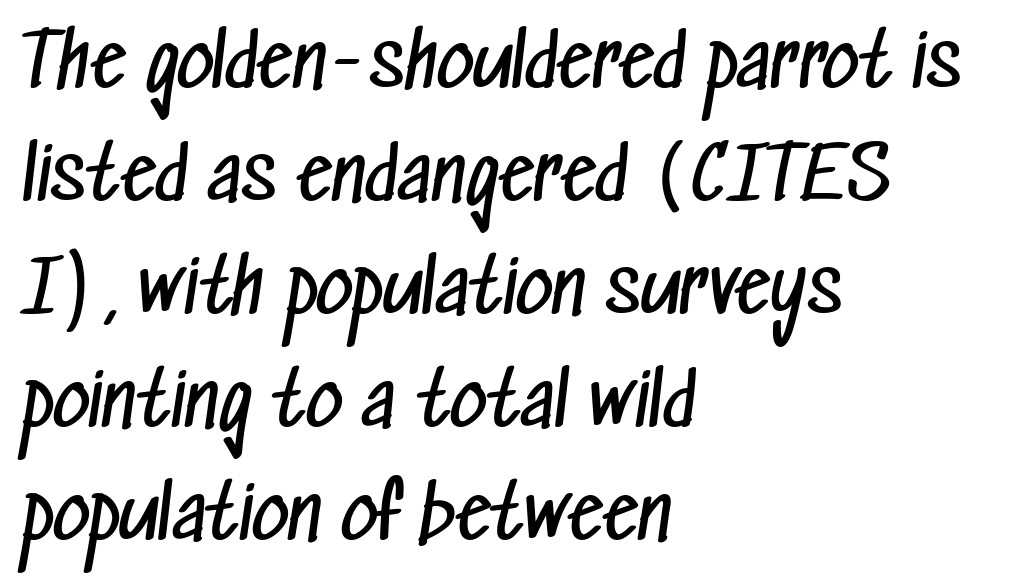
The letters sit at their default tracking, neither squeezed nor spread. Each stroke keeps to a modest, everyday thickness or less. Descenders hang freely into open space. A typesetter would call this proportional, since set widths differ per character. Compared with a centered layout, this one pins lines to the left instead. This rendering employs a face without finishing strokes, i.e., a sans-serif.
